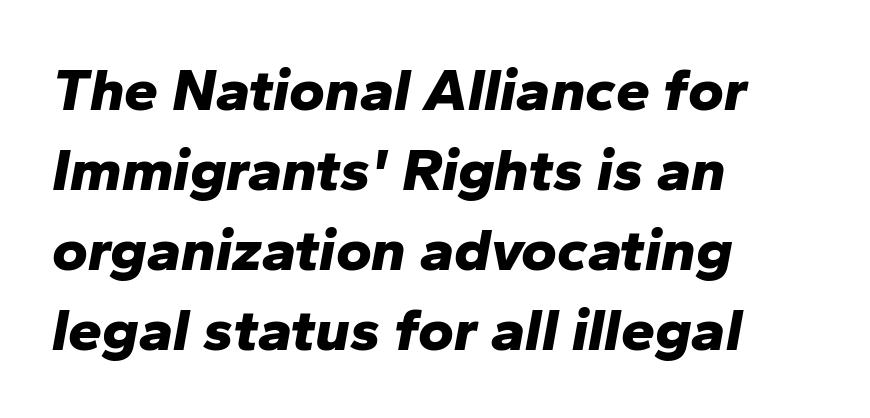
The space directly below the letters is spotless. These words are printed bold, with thick strokes throughout. You could call the tracking neutral — neither tight nor loose. This sample uses an oblique cut, with every glyph tilted off the vertical.
